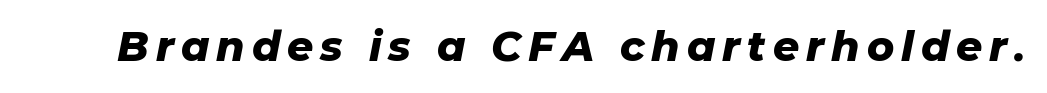
Q: Is the text bold? A: Yes.
Q: Is the text italic (slanted)? A: Yes, it leans right by about 11 degrees.
Q: Is the text underlined? A: No.
Q: Width (condensed, normal, or wide)? A: Normal.
Q: Stroke contrast? A: Low.
Q: x-height? A: Medium.
Q: Monospaced? A: No.
